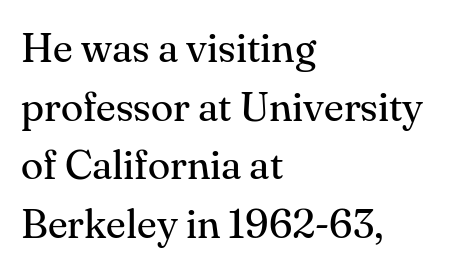
Q: Is the text bold? A: No.
Q: Is the text italic (slanted)? A: No, it is upright.
Q: Is the typeface a serif or a sans-serif typeface? A: Serif.
Q: Is the text underlined? A: No.
Q: How is the paragraph aligned? A: Left-aligned.
Q: Is the spacing between letters normal or unusually wide? A: Normal.
Q: Is the spacing between lines tight, normal or loose? A: Normal.
Q: Width (condensed, normal, or wide)? A: Normal.
Q: Stroke contrast? A: Medium.
Q: x-height? A: Small.
Q: Monospaced? A: No.
